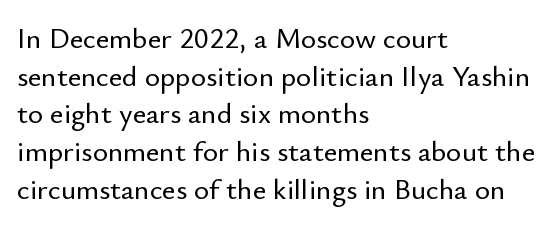
Q: Is the text italic (slanted)? A: No, it is upright.
Q: Is the typeface a serif or a sans-serif typeface? A: Sans-serif.
Q: Is the text underlined? A: No.
Q: How is the paragraph aligned? A: Left-aligned.
Q: Is the spacing between letters normal or unusually wide? A: Normal.
Q: Is the spacing between lines tight, normal or loose? A: Normal.
Q: Width (condensed, normal, or wide)? A: Normal.
Q: Stroke contrast? A: Low.
Q: x-height? A: Small.
Q: Monospaced? A: No.
